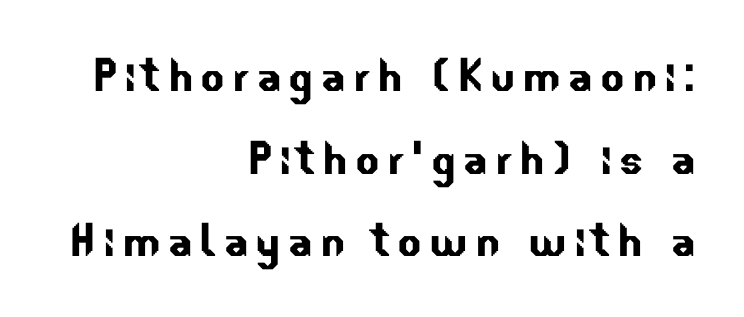
This sample uses a sans-serif face. The rendering anchors every line to the right-hand side. Successive baselines arrive at the customary interval. The space directly below the letters is spotless. Varying glyph widths throughout — classic text-font behaviour.
